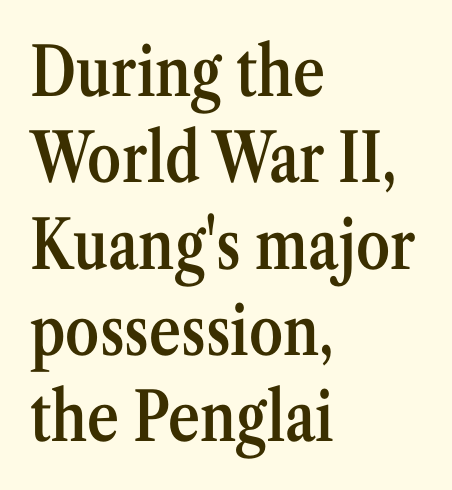
Q: Is the text bold? A: Semi-bold.
Q: Is the text italic (slanted)? A: No, it is upright.
Q: Is the typeface a serif or a sans-serif typeface? A: Serif.
Q: Is the text underlined? A: No.
Q: How is the paragraph aligned? A: Left-aligned.
Q: Is the spacing between letters normal or unusually wide? A: Normal.
Q: Is the spacing between lines tight, normal or loose? A: Normal.
Q: Width (condensed, normal, or wide)? A: Condensed.
Q: Stroke contrast? A: Medium.
Q: x-height? A: Medium.
Q: Monospaced? A: No.
